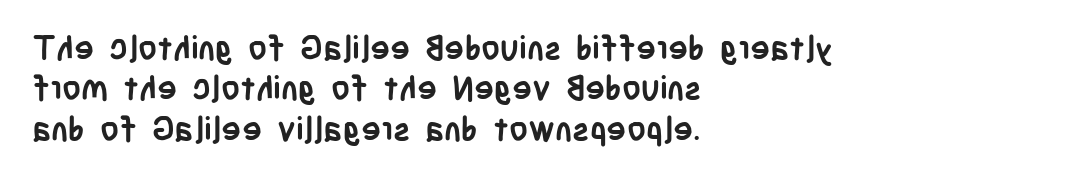
Q: Is the text bold? A: Yes.
Q: Is the text italic (slanted)? A: No, it is upright.
Q: Is the typeface a serif or a sans-serif typeface? A: Sans-serif.
Q: Is the text underlined? A: No.
Q: How is the paragraph aligned? A: Left-aligned.
Q: Is the spacing between letters normal or unusually wide? A: Normal.
Q: Width (condensed, normal, or wide)? A: Condensed.
Q: Stroke contrast? A: Low.
Q: x-height? A: Large.
Q: Monospaced? A: No.
